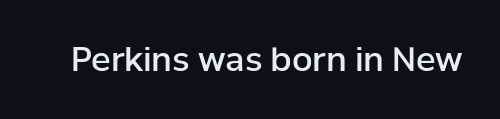
{"serif": "no", "italic": "no", "bold": "semi", "weight": "semibold", "width": "normal", "stroke_contrast": "low", "x_height": "medium", "monospaced": "no", "underline": "no", "letter_spacing": "normal", "letter_spacing_em": 0.0, "glyph_px": 33}
